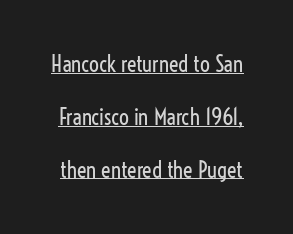
One glance says open: line gaps are wider than usual. Words appear dense and cohesive because spacing is normal. The passage shown is underscored from start to finish. Posture: vertical. Summary of weight: not heavy and not bold.
